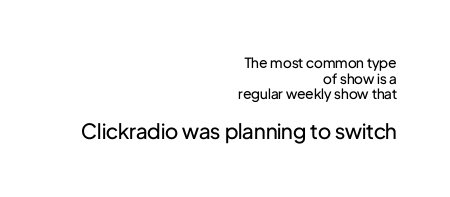
Very little white space separates one row of letters from the next. Posture: vertical. The letters in the lower block stand taller than those in the block above. The font sits on the lighter half of the weight spectrum, regular included. A bare baseline throughout the passage. Characters follow at the spacing the type designer built in.
